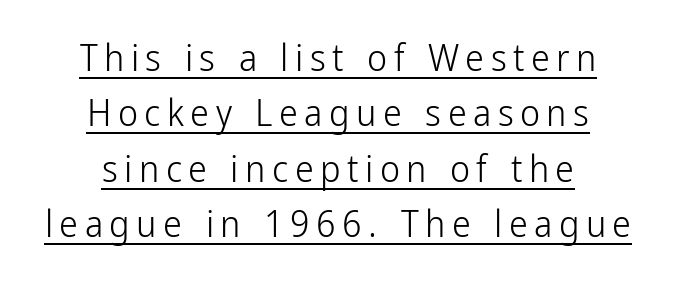
Compared with a flush-left layout, this one balances lines on the center instead. Nope, not italic — everything's standing straight. Unlike a traditional serif, this face leaves its strokes unadorned. The rows are spaced the way most documents space them. A typesetter would call this proportional, since set widths differ per character.
